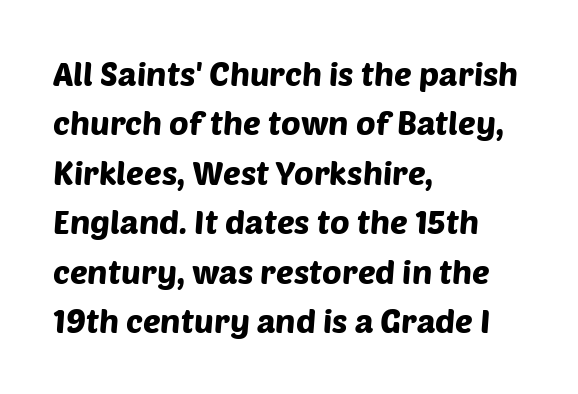
The letters carry no serifs — their stems end cleanly without finishing strokes. The specimen omits any rule beneath the text block's lines. Caption: multi-line text, flush left, ragged right. If you measured baseline to baseline, you'd find a middling distance. The face used here is proportionally spaced, like ordinary book or web type.
